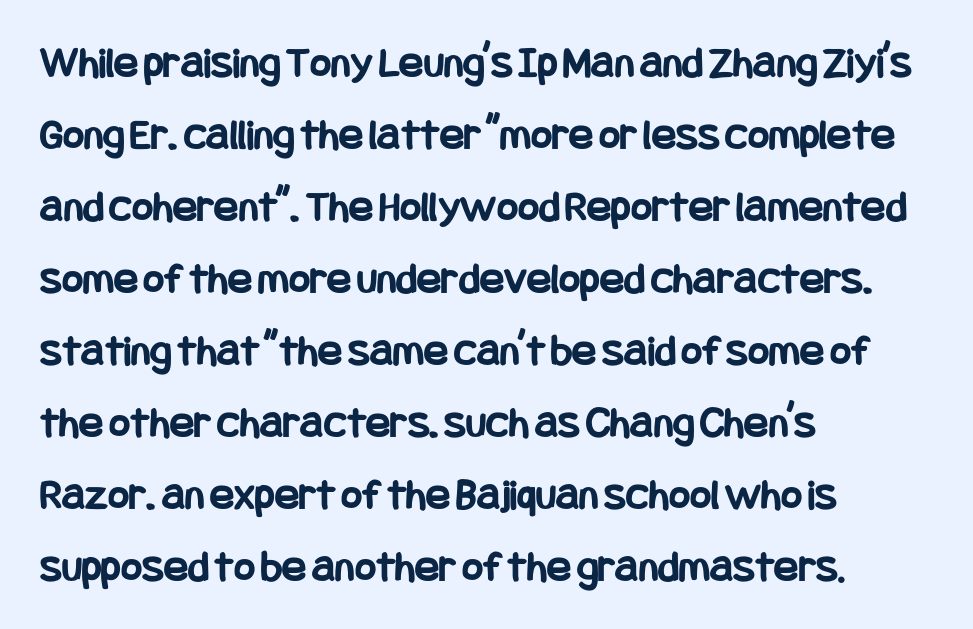
Q: Is the text bold? A: Yes.
Q: Is the text italic (slanted)? A: No, it is upright.
Q: Is the typeface a serif or a sans-serif typeface? A: Sans-serif.
Q: Is the text underlined? A: No.
Q: How is the paragraph aligned? A: Left-aligned.
Q: Is the spacing between letters normal or unusually wide? A: Normal.
Q: Is the spacing between lines tight, normal or loose? A: Normal.
Q: Width (condensed, normal, or wide)? A: Condensed.
Q: Stroke contrast? A: Low.
Q: x-height? A: Large.
